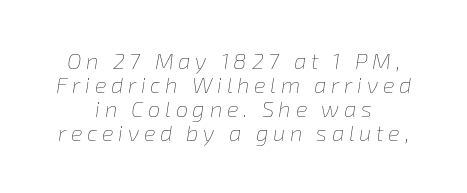
Interline gaps are noticeably narrow in this sample. Between one letter and the next there's a generous, obvious gap. Alignment: centered. Every character sits at an angle, as italics do.
